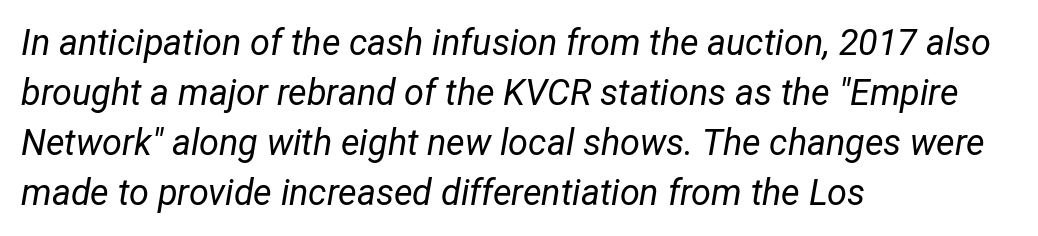
How would I describe the line gaps? Plain and ordinary. Weight: regular or lighter. Each line starts at the same left margin while the right side varies. The strip under each line holds only bare page.
